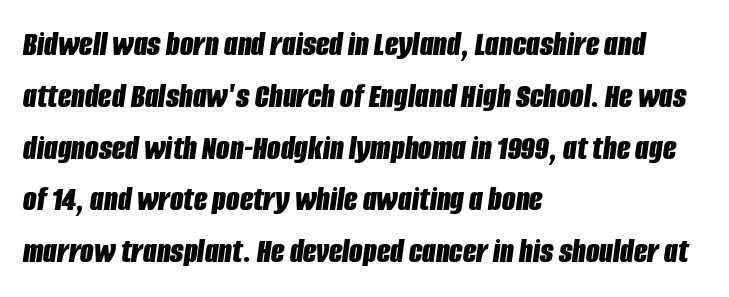
{"italic": "yes", "lean": "right", "slant_degrees": 8, "bold": "yes", "weight": "bold", "width": "condensed", "stroke_contrast": "low", "x_height": "large", "monospaced": "no", "underline": "no", "align": "left", "line_spacing": "normal", "line_spacing_ratio": 1.48, "letter_spacing": "normal", "letter_spacing_em": 0.0, "glyph_px": 35}
